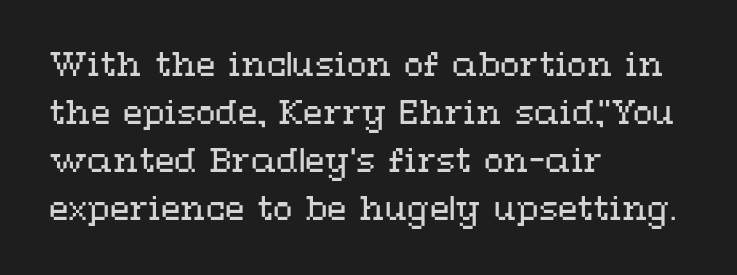
{"italic": "no", "bold": "no", "weight": "regular", "width": "wide", "stroke_contrast": "medium", "x_height": "medium", "monospaced": "no", "underline": "no", "align": "left", "line_spacing": "normal", "line_spacing_ratio": 1.5, "letter_spacing": "normal", "letter_spacing_em": 0.0, "glyph_px": 32}
